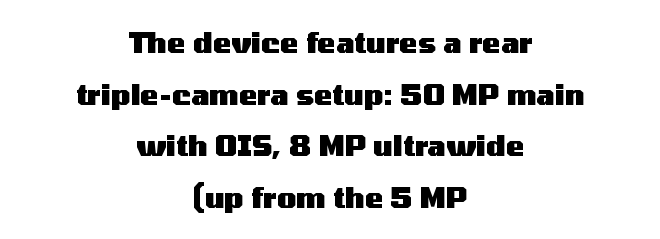
When letters stand straight like this, we call the style roman or upright. The glyphs have the mass of a bold cut. The rendering keeps characters at their native spacing. Is this a fixed-width face? No — the glyphs have proportional, varying widths. Descenders hang freely into open space.
